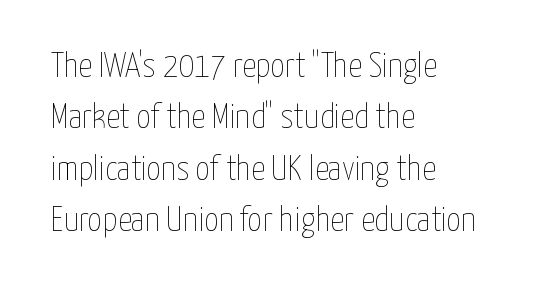
The image shows 35 px thin, condensed type, upright; set left-aligned, normal line spacing (1.47x), normal letter spacing, not underlined; low stroke contrast and a medium x-height.
